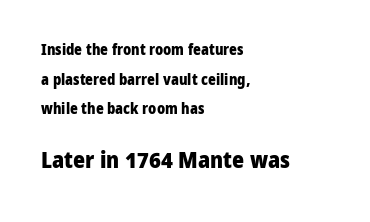
{"italic": "no", "bold": "yes", "underline": "no", "align": "left", "line_spacing": "loose", "line_spacing_ratio": 1.97, "letter_spacing": "normal", "letter_spacing_em": 0.0, "larger_block": "second", "size_ratio": 1.53, "glyph_px": 23}
